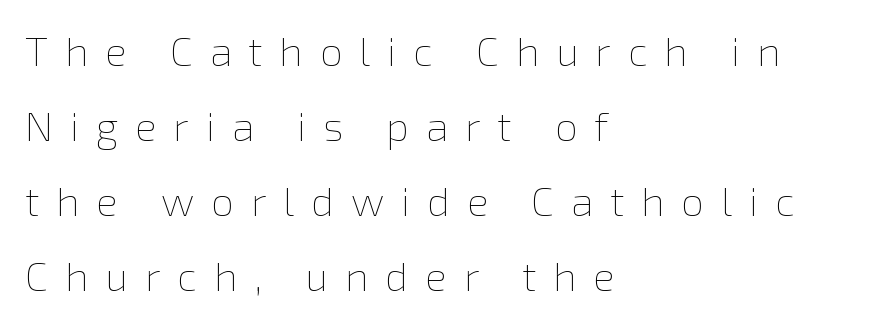
Q: Is the text bold? A: No.
Q: Is the text italic (slanted)? A: No, it is upright.
Q: Is the text underlined? A: No.
Q: How is the paragraph aligned? A: Left-aligned.
Q: Is the spacing between letters normal or unusually wide? A: Unusually wide.
Q: Width (condensed, normal, or wide)? A: Normal.
Q: x-height? A: Medium.
Q: Monospaced? A: No.
